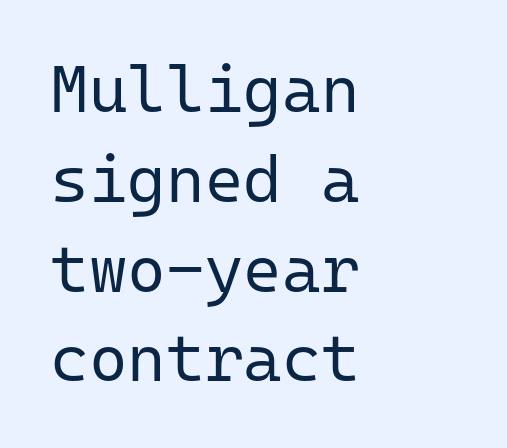
Q: Is the text bold? A: No.
Q: Is the text italic (slanted)? A: No, it is upright.
Q: Is the typeface a serif or a sans-serif typeface? A: Sans-serif.
Q: Is the text underlined? A: No.
Q: How is the paragraph aligned? A: Left-aligned.
Q: Is the spacing between letters normal or unusually wide? A: Normal.
Q: Is the spacing between lines tight, normal or loose? A: Normal.
Q: Width (condensed, normal, or wide)? A: Normal.
Q: Stroke contrast? A: Low.
Q: x-height? A: Medium.
Q: Monospaced? A: Yes.
